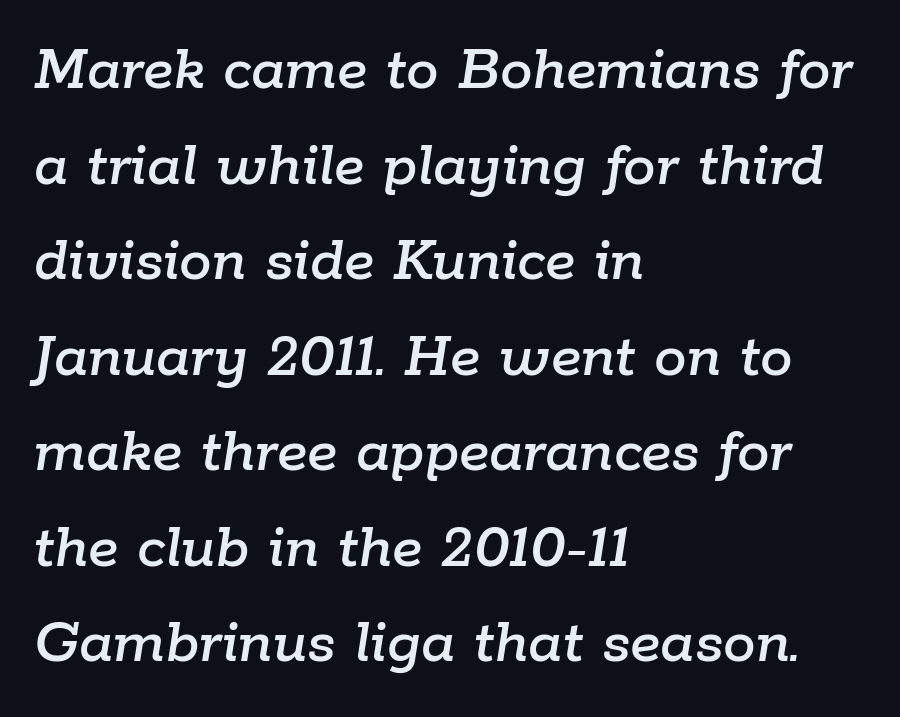
The image shows 65 px text type, italic (leaning right); set left-aligned, normal line spacing (1.47x), normal letter spacing, not underlined; low stroke contrast and a medium x-height.
